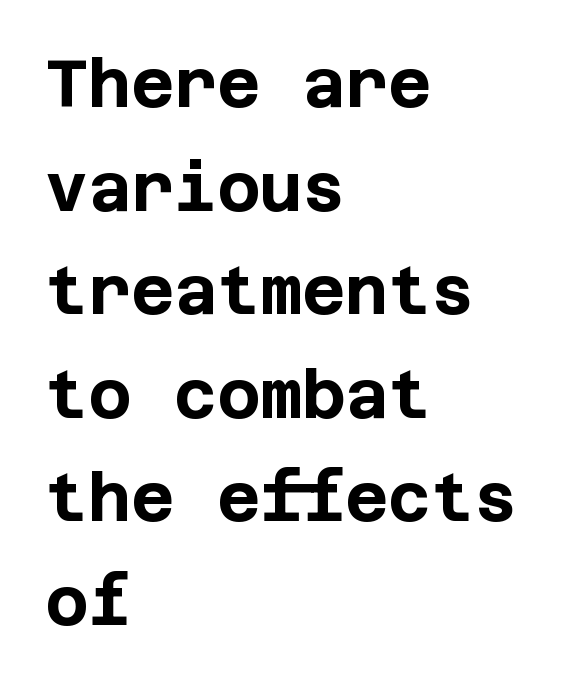
The image shows 66 px bold sans-serif type, upright; set left-aligned, normal line spacing (1.57x), normal letter spacing, not underlined; low stroke contrast and a large x-height.
